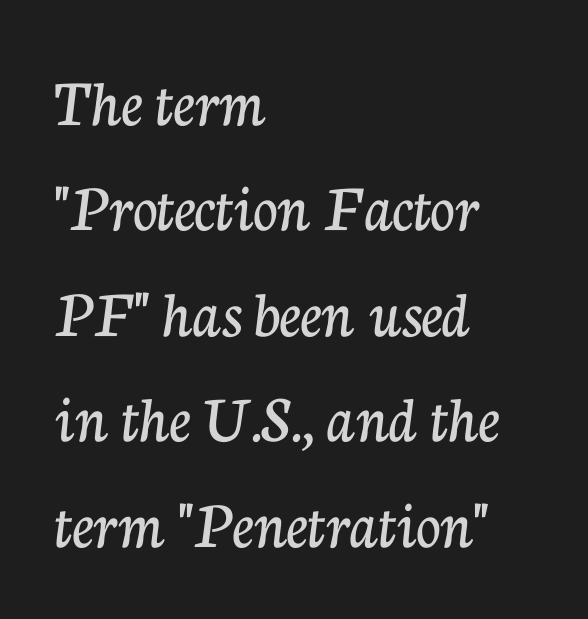
The lines sit at an ordinary, default distance from one another. The passage shown is typeset with a serif family. The specimen omits any rule beneath the text block's lines. There is no visible air inserted between adjacent glyphs. This rendering uses left alignment, leaving the right contour irregular.
